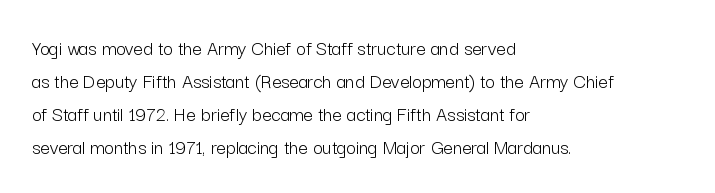
The image shows 21 px text type, upright; set left-aligned, normal line spacing (1.57x), normal letter spacing, not underlined.
